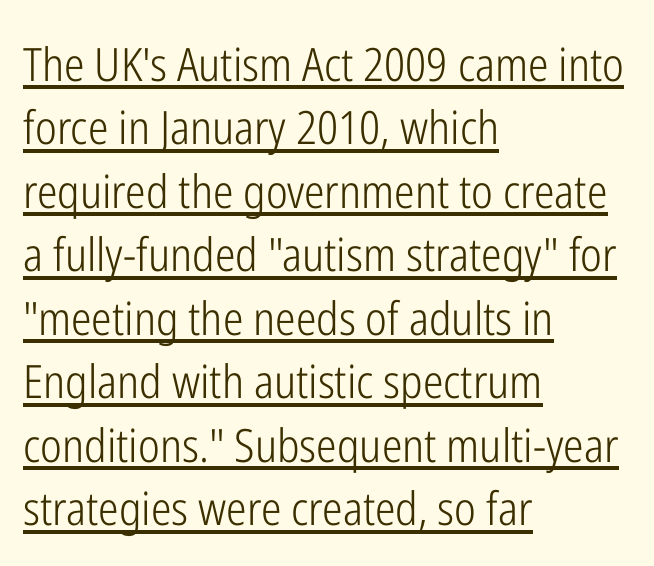
The image shows 46 px light, condensed sans-serif type, upright; set left-aligned, normal line spacing (1.38x), normal letter spacing, underlined; low stroke contrast and a medium x-height.
